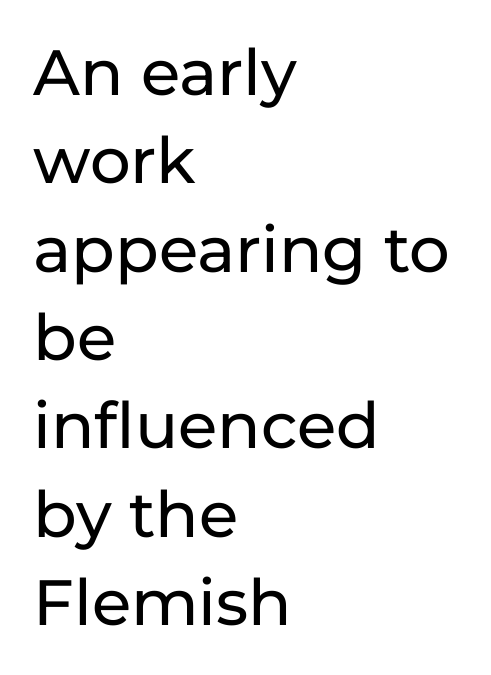
The image shows 64 px sans-serif type, upright; set left-aligned, normal line spacing (1.38x), normal letter spacing, not underlined; low stroke contrast and a medium x-height.
